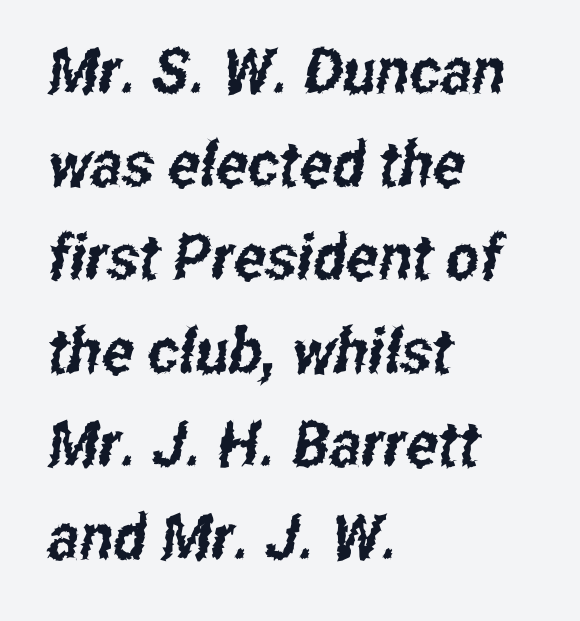
{"serif": "no", "width": "condensed", "stroke_contrast": "low", "x_height": "medium", "monospaced": "no", "underline": "no", "align": "left", "line_spacing": "normal", "line_spacing_ratio": 1.48, "letter_spacing": "normal", "letter_spacing_em": 0.0, "glyph_px": 63}
